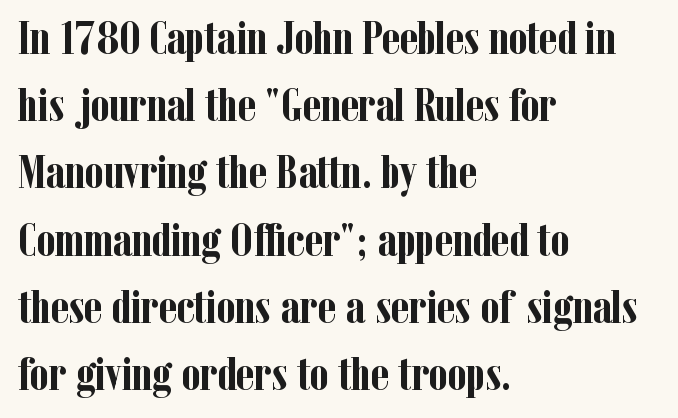
The image shows 48 px semibold, condensed serif type, upright; set left-aligned, normal line spacing (1.4x), normal letter spacing, not underlined; low stroke contrast and a medium x-height.
